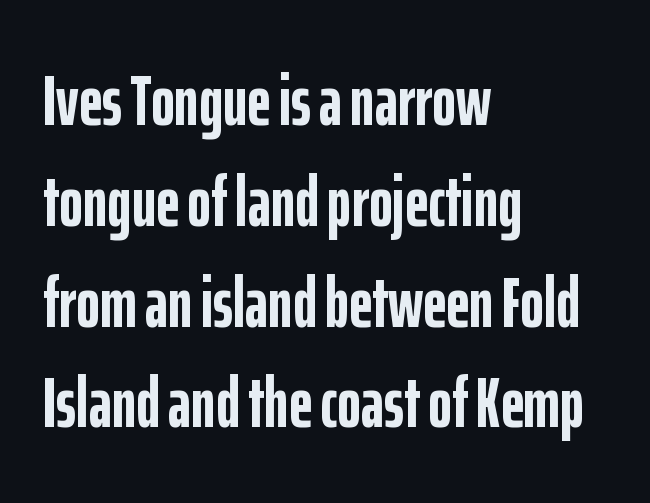
Q: Is the text bold? A: Yes.
Q: Is the text italic (slanted)? A: No, it is upright.
Q: Is the typeface a serif or a sans-serif typeface? A: Sans-serif.
Q: Is the text underlined? A: No.
Q: How is the paragraph aligned? A: Left-aligned.
Q: Is the spacing between letters normal or unusually wide? A: Normal.
Q: Is the spacing between lines tight, normal or loose? A: Normal.
Q: Width (condensed, normal, or wide)? A: Condensed.
Q: Stroke contrast? A: Low.
Q: x-height? A: Medium.
Q: Monospaced? A: No.
